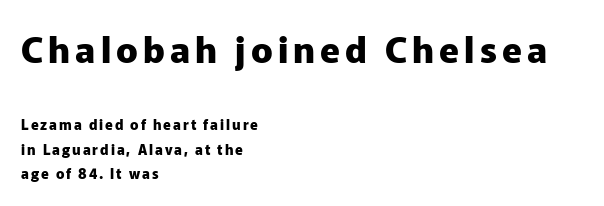
The image shows 36 px heavy sans-serif type, upright; set left-aligned, line spacing 1.76x, not underlined; the first (top) block is 2.57x larger; low stroke contrast and a medium x-height.
